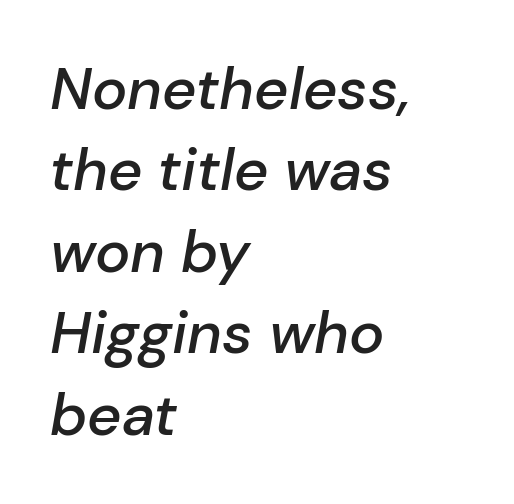
{"italic": "yes", "lean": "right", "slant_degrees": 10, "bold": "semi", "weight": "semibold", "width": "normal", "stroke_contrast": "low", "x_height": "medium", "monospaced": "no", "underline": "no", "align": "left", "line_spacing": "normal", "line_spacing_ratio": 1.38, "letter_spacing": "normal", "letter_spacing_em": 0.0, "glyph_px": 59}
